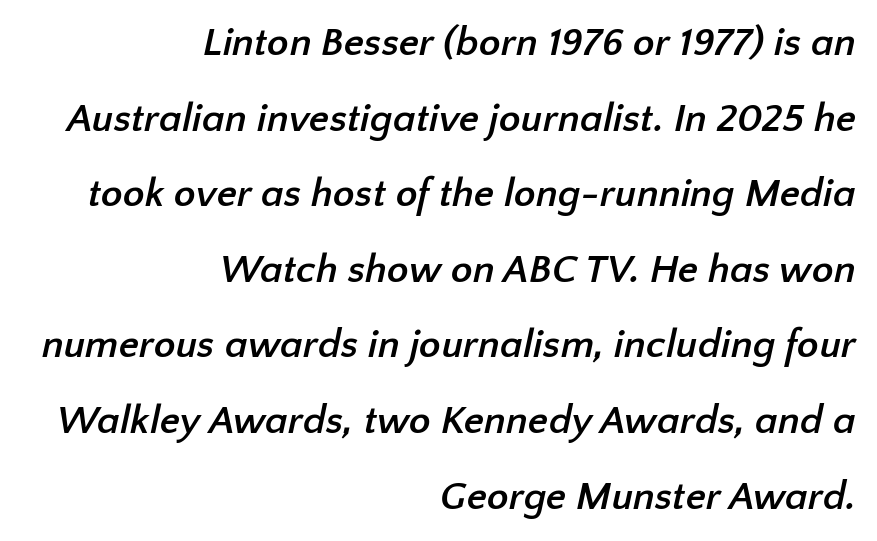
{"serif": "no", "bold": "yes", "weight": "semibold", "width": "normal", "stroke_contrast": "low", "x_height": "medium", "monospaced": "no", "underline": "no", "align": "right", "line_spacing_ratio": 1.89, "letter_spacing": "normal", "letter_spacing_em": 0.0, "glyph_px": 40}
